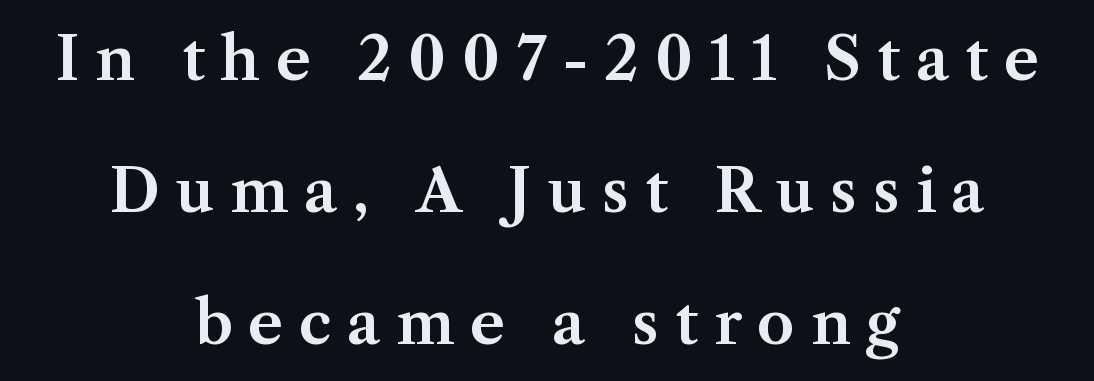
The image shows 60 px serif type, upright; set centered, loose line spacing (2.2x), unusually wide letter spacing (+0.26 em), not underlined; medium stroke contrast and a medium x-height.
